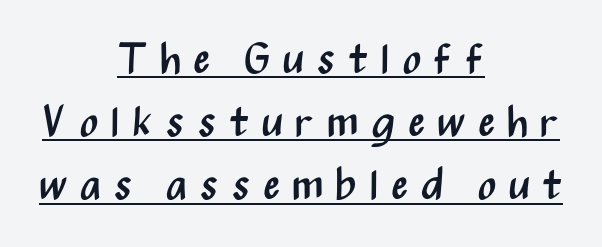
Q: Is the text bold? A: No.
Q: Is the text italic (slanted)? A: No, it is upright.
Q: Is the typeface a serif or a sans-serif typeface? A: Sans-serif.
Q: Is the text underlined? A: Yes.
Q: How is the paragraph aligned? A: Centered.
Q: Is the spacing between letters normal or unusually wide? A: Unusually wide.
Q: Is the spacing between lines tight, normal or loose? A: Normal.
Q: Width (condensed, normal, or wide)? A: Condensed.
Q: Stroke contrast? A: Medium.
Q: x-height? A: Medium.
Q: Monospaced? A: No.
